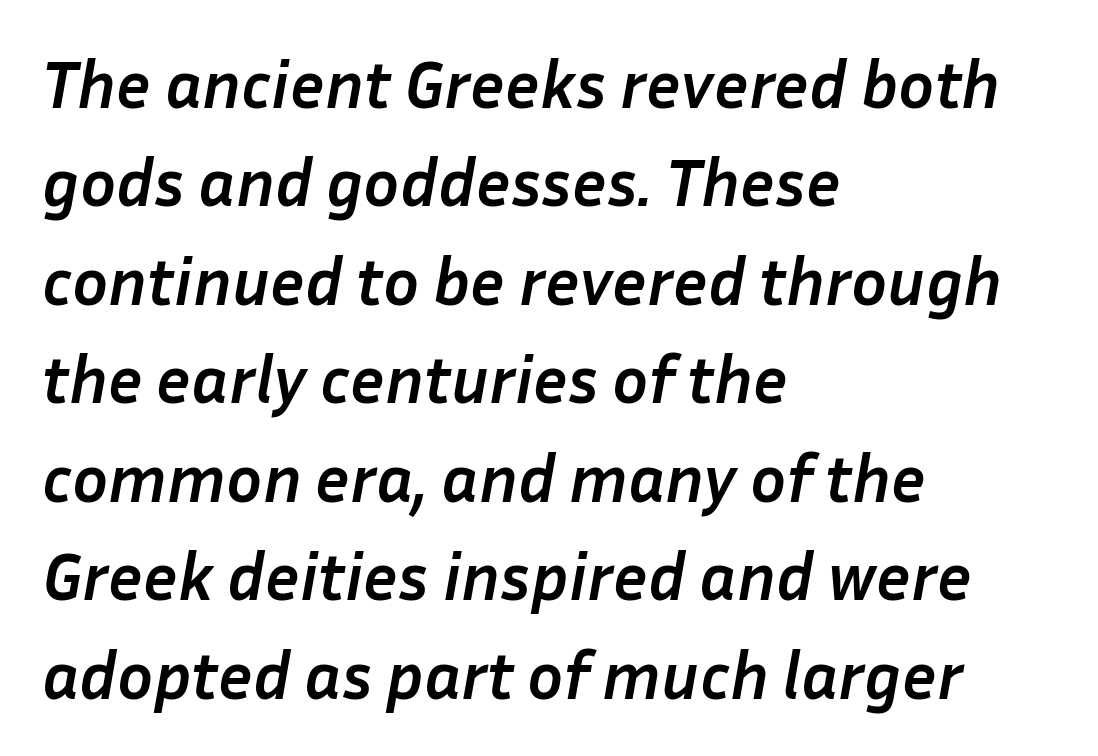
{"italic": "yes", "lean": "right", "slant_degrees": 10, "bold": "yes", "weight": "semibold", "width": "normal", "stroke_contrast": "low", "x_height": "medium", "monospaced": "no", "underline": "no", "align": "left", "line_spacing": "normal", "line_spacing_ratio": 1.47, "letter_spacing": "normal", "letter_spacing_em": 0.0, "glyph_px": 67}
